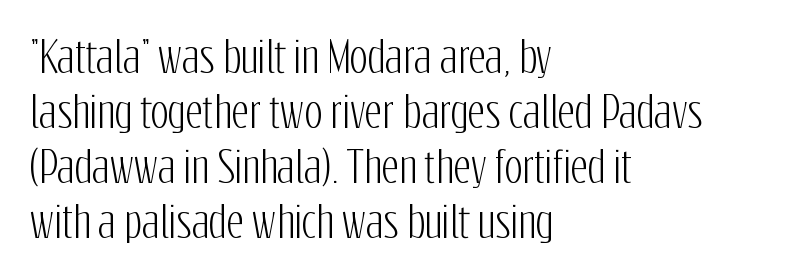
The image shows 42 px condensed sans-serif type, upright; set left-aligned, normal line spacing (1.31x), normal letter spacing, not underlined; low stroke contrast and a medium x-height.
